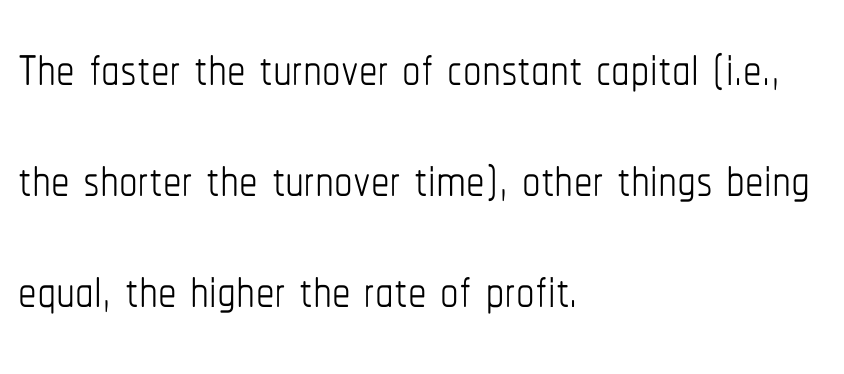
Q: Is the text bold? A: No.
Q: Is the text italic (slanted)? A: No, it is upright.
Q: Is the text underlined? A: No.
Q: How is the paragraph aligned? A: Left-aligned.
Q: Is the spacing between letters normal or unusually wide? A: Normal.
Q: Is the spacing between lines tight, normal or loose? A: Normal.
Q: Width (condensed, normal, or wide)? A: Condensed.
Q: Stroke contrast? A: Low.
Q: x-height? A: Medium.
Q: Monospaced? A: No.
